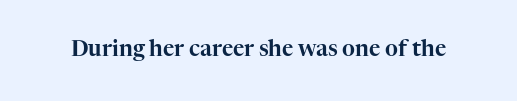
Q: Is the text italic (slanted)? A: No, it is upright.
Q: Is the text underlined? A: No.
Q: Is the spacing between letters normal or unusually wide? A: Normal.
